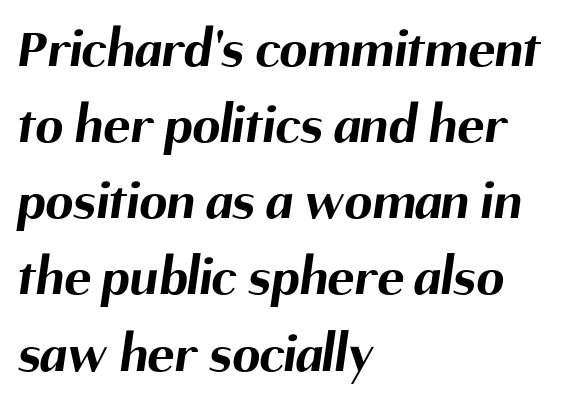
Caption: standard tracking, unaltered. Does the copy run flush right? No — it runs flush left. No word sits above an underline. Leading matches the norm, producing a regular column. Proportional: the letters do not fall into vertical columns.
